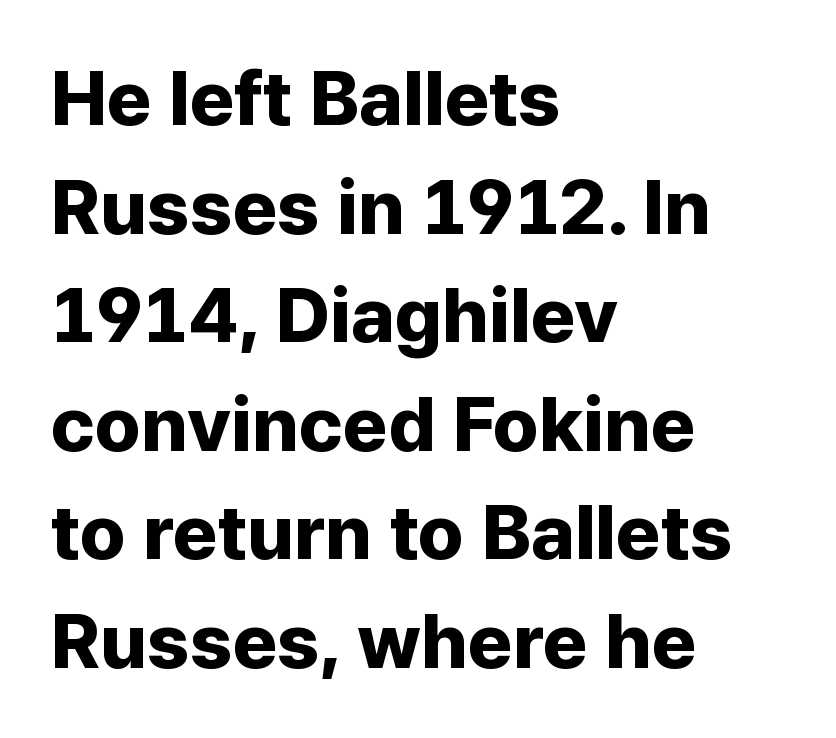
Q: Is the text bold? A: Yes.
Q: Is the text italic (slanted)? A: No, it is upright.
Q: Is the typeface a serif or a sans-serif typeface? A: Sans-serif.
Q: Is the text underlined? A: No.
Q: How is the paragraph aligned? A: Left-aligned.
Q: Is the spacing between letters normal or unusually wide? A: Normal.
Q: Is the spacing between lines tight, normal or loose? A: Normal.
Q: Width (condensed, normal, or wide)? A: Normal.
Q: Stroke contrast? A: Low.
Q: x-height? A: Medium.
Q: Monospaced? A: No.
